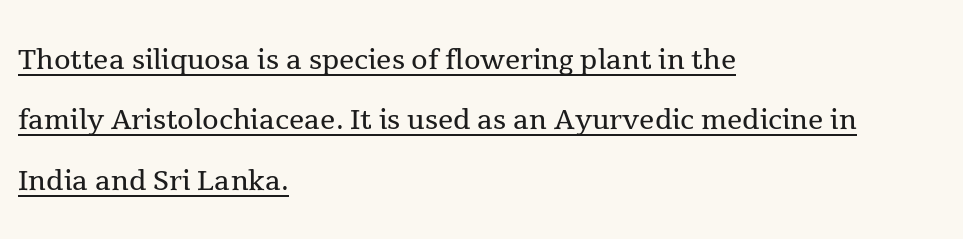
Q: Is the text bold? A: No.
Q: Is the text italic (slanted)? A: No, it is upright.
Q: Is the typeface a serif or a sans-serif typeface? A: Serif.
Q: Is the text underlined? A: Yes.
Q: How is the paragraph aligned? A: Left-aligned.
Q: Is the spacing between letters normal or unusually wide? A: Normal.
Q: Is the spacing between lines tight, normal or loose? A: Normal.
Q: Width (condensed, normal, or wide)? A: Normal.
Q: x-height? A: Medium.
Q: Monospaced? A: No.
